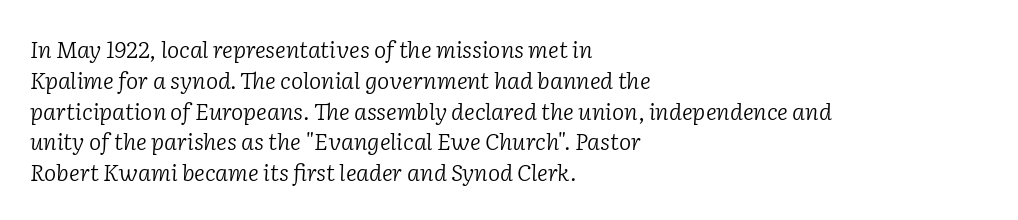
{"italic": "yes", "lean": "right", "slant_degrees": 2, "bold": "no", "underline": "no", "align": "left", "line_spacing": "normal", "line_spacing_ratio": 1.34, "letter_spacing": "normal", "letter_spacing_em": 0.0, "glyph_px": 23}
